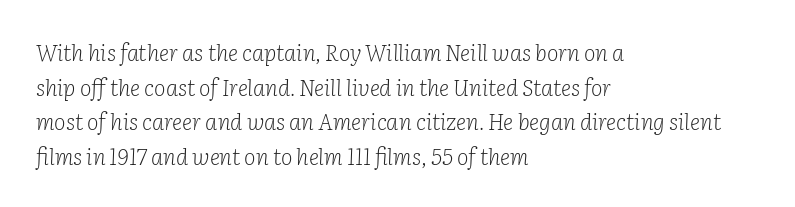
{"italic": "yes", "lean": "right", "slant_degrees": 2, "bold": "no", "underline": "no", "align": "left", "line_spacing": "normal", "line_spacing_ratio": 1.57, "letter_spacing": "normal", "letter_spacing_em": 0.0, "glyph_px": 22}
